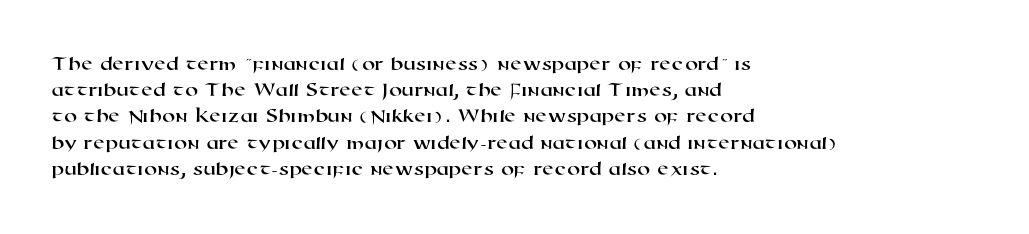
Visually the block forms a straight wall on the left and a jagged coastline on the right. Whoever set this chose a conventional vertical rhythm. The words here are not underlined. Short note: letters normally spaced.
